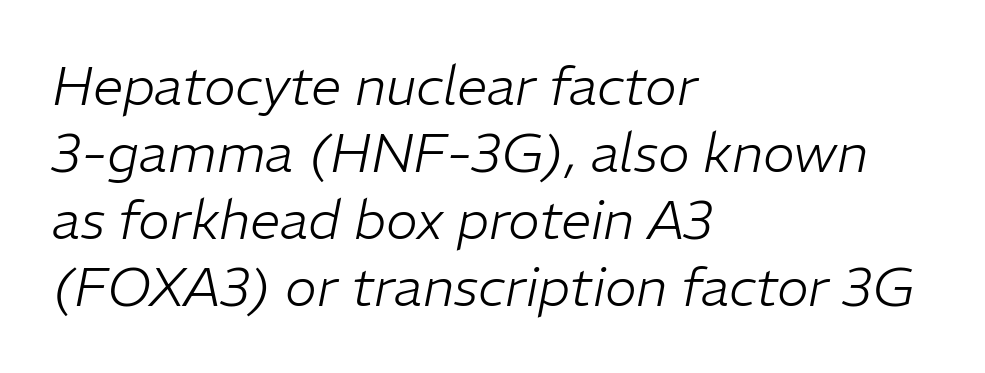
Q: Is the text bold? A: No.
Q: Is the text italic (slanted)? A: Yes, it leans right by about 11 degrees.
Q: Is the text underlined? A: No.
Q: How is the paragraph aligned? A: Left-aligned.
Q: Is the spacing between letters normal or unusually wide? A: Normal.
Q: Width (condensed, normal, or wide)? A: Normal.
Q: Stroke contrast? A: Low.
Q: x-height? A: Medium.
Q: Monospaced? A: No.
